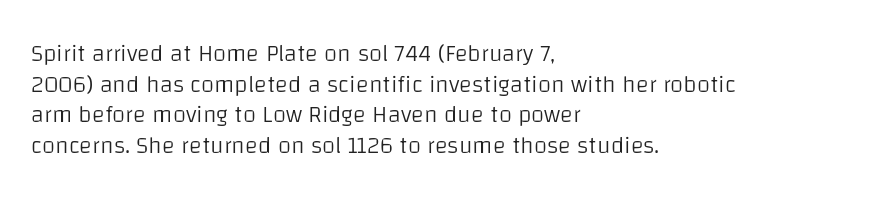
Q: Is the text bold? A: No.
Q: Is the text italic (slanted)? A: No, it is upright.
Q: Is the text underlined? A: No.
Q: How is the paragraph aligned? A: Left-aligned.
Q: Is the spacing between letters normal or unusually wide? A: Normal.
Q: Is the spacing between lines tight, normal or loose? A: Normal.
